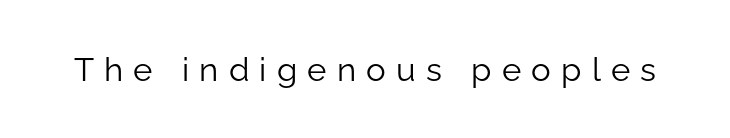
Italic: no, the glyphs are upright roman. Heaviness? Minimal to ordinary, like unemphasized prose. Looks like regular typesetting: each glyph gets only the width it needs. Tracking value appears strongly positive — letters spread wide. What kind of face is this? One without serifs — a sans.
